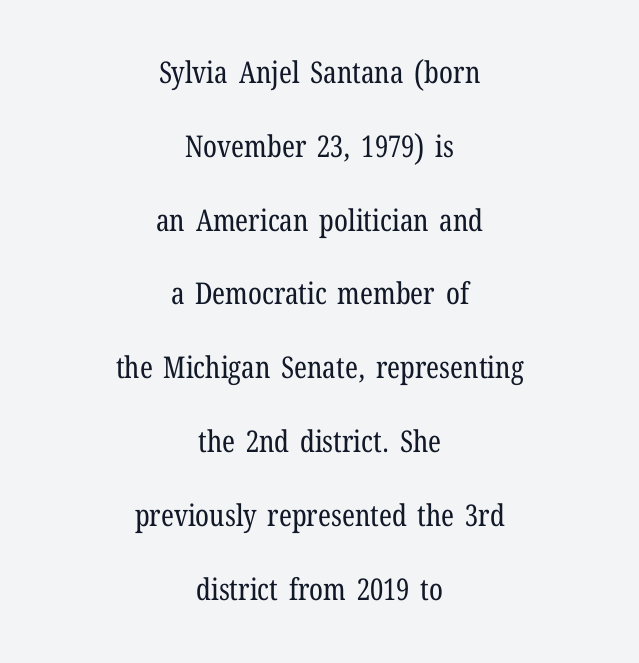
{"serif": "yes", "italic": "no", "bold": "no", "weight": "regular", "width": "condensed", "stroke_contrast": "low", "x_height": "medium", "monospaced": "no", "underline": "no", "align": "center", "line_spacing": "loose", "line_spacing_ratio": 2.46, "letter_spacing": "normal", "letter_spacing_em": 0.0, "glyph_px": 30}
